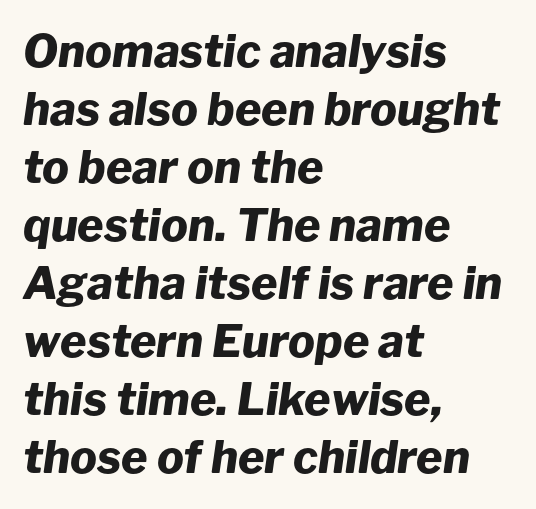
{"italic": "yes", "lean": "right", "slant_degrees": 8, "bold": "yes", "weight": "heavy", "width": "normal", "stroke_contrast": "low", "x_height": "medium", "monospaced": "no", "underline": "no", "align": "left", "line_spacing": "normal", "line_spacing_ratio": 1.29, "letter_spacing": "normal", "letter_spacing_em": 0.0, "glyph_px": 45}
